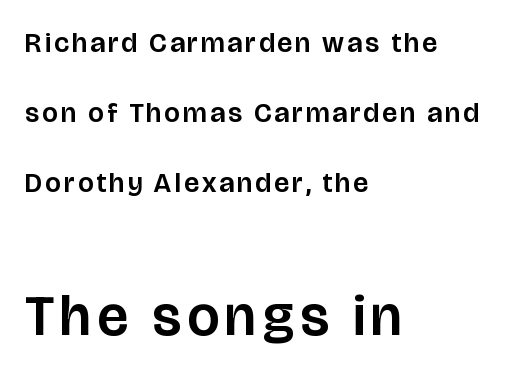
The image shows 57 px sans-serif type, upright; set left-aligned, loose line spacing (2.5x), not underlined; the second (bottom) block is 2.04x larger; low stroke contrast and a large x-height.
